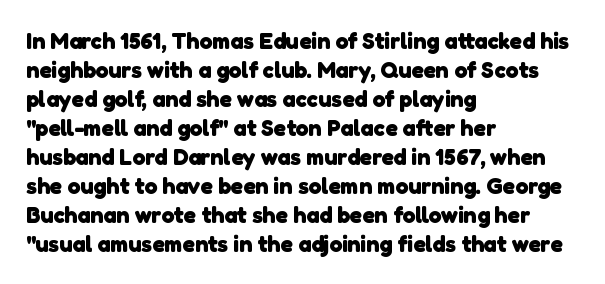
{"bold": "yes", "underline": "no", "align": "left", "line_spacing": "normal", "line_spacing_ratio": 1.26, "letter_spacing": "normal", "letter_spacing_em": 0.0, "glyph_px": 23}
